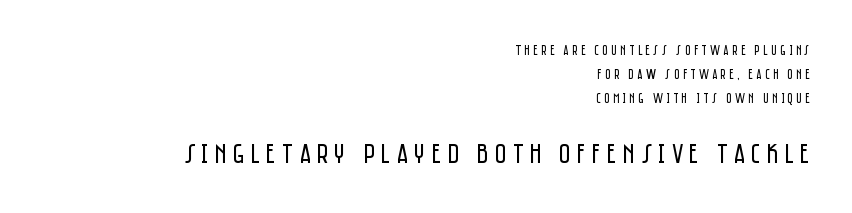
This sample uses a sans-serif face. Look at the glyph heights: the lower group is clearly the bigger setting. Character widths vary here, with narrow letters taking less room than wide ones. The font is comparable to plain body text, perhaps lighter. Letter spacing: wide.
